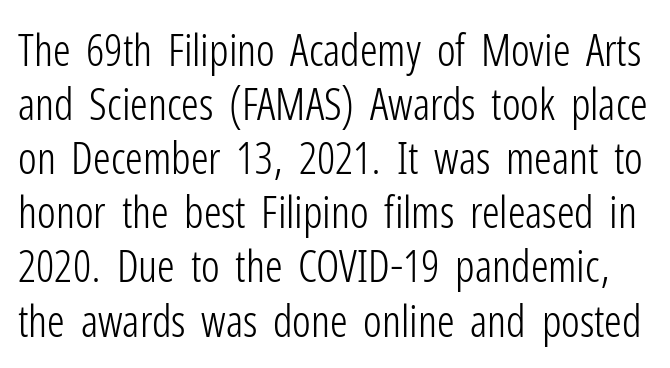
{"serif": "no", "italic": "no", "bold": "no", "weight": "light", "width": "condensed", "stroke_contrast": "low", "x_height": "medium", "monospaced": "no", "underline": "no", "line_spacing_ratio": 1.23, "letter_spacing": "normal", "letter_spacing_em": 0.0, "glyph_px": 44}
